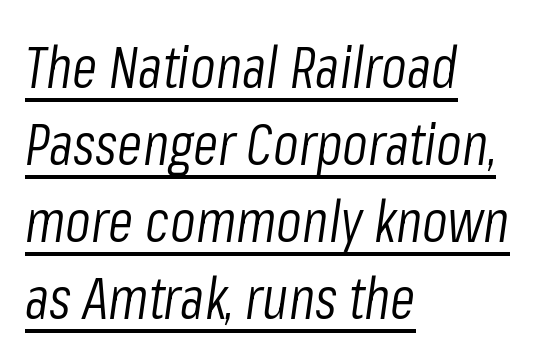
The string is rendered with underlining switched on. Alignment: flush left. The strokes carry an ordinary text weight at most. The whole block is typeset with a tilt.
